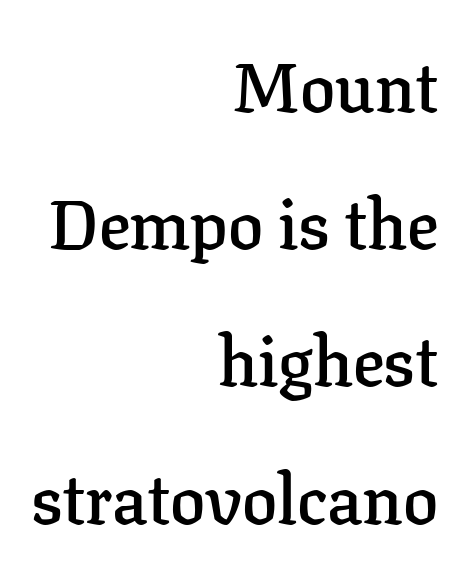
{"serif": "yes", "italic": "no", "bold": "semi", "weight": "semibold", "width": "normal", "stroke_contrast": "low", "x_height": "medium", "monospaced": "no", "underline": "no", "align": "right", "line_spacing": "loose", "line_spacing_ratio": 1.96, "letter_spacing": "normal", "letter_spacing_em": 0.0, "glyph_px": 70}
